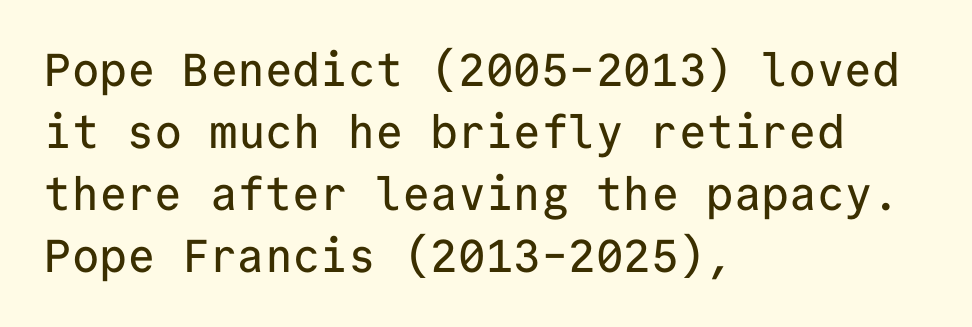
Q: Is the text italic (slanted)? A: No, it is upright.
Q: Is the typeface a serif or a sans-serif typeface? A: Sans-serif.
Q: Is the text underlined? A: No.
Q: How is the paragraph aligned? A: Left-aligned.
Q: Is the spacing between letters normal or unusually wide? A: Normal.
Q: Is the spacing between lines tight, normal or loose? A: Normal.
Q: Width (condensed, normal, or wide)? A: Normal.
Q: Stroke contrast? A: Low.
Q: x-height? A: Medium.
Q: Monospaced? A: Yes.
